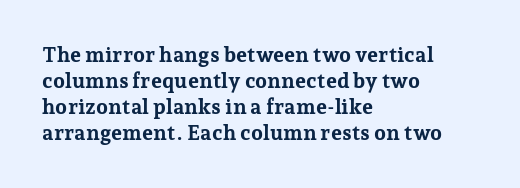
{"italic": "no", "bold": "yes", "underline": "no", "align": "left", "line_spacing_ratio": 1.24, "letter_spacing": "normal", "letter_spacing_em": 0.0, "glyph_px": 21}
